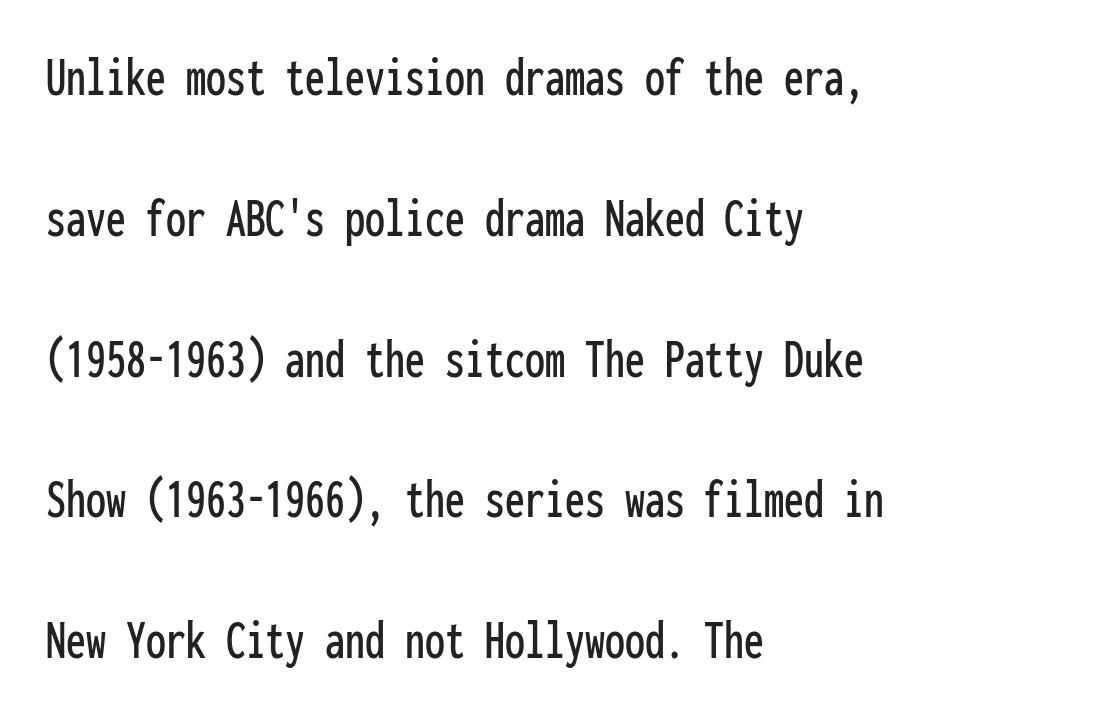
The image shows 57 px condensed sans-serif type, upright, monospaced; set left-aligned, loose line spacing (2.47x), normal letter spacing, not underlined; low stroke contrast and a medium x-height.
